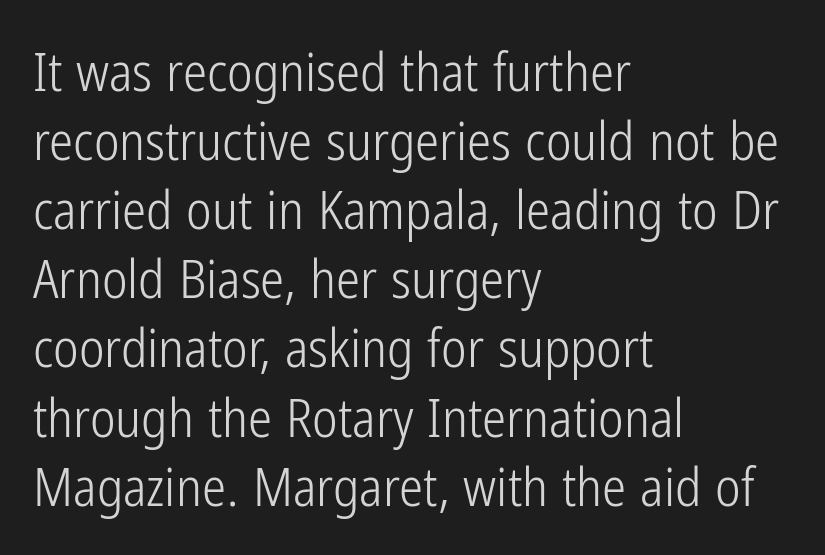
The baseline area is clear. The line-height multiplier appears to be the usual default. When letters stand straight like this, we call the style roman or upright. Observe the absence of serifs on each vertical stroke in this sample. Line beginnings align vertically; line endings do not. The type is set solid horizontally, with unmodified tracking.
